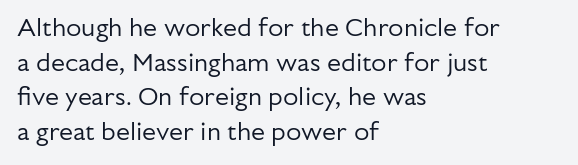
{"italic": "no", "bold": "no", "underline": "no", "align": "left", "line_spacing": "normal", "line_spacing_ratio": 1.39, "letter_spacing": "normal", "letter_spacing_em": 0.0, "glyph_px": 25}
